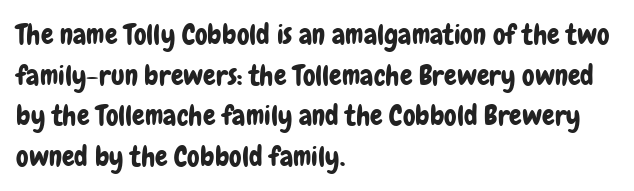
Q: Is the text italic (slanted)? A: No, it is upright.
Q: Is the typeface a serif or a sans-serif typeface? A: Sans-serif.
Q: Is the text underlined? A: No.
Q: How is the paragraph aligned? A: Left-aligned.
Q: Is the spacing between letters normal or unusually wide? A: Normal.
Q: Is the spacing between lines tight, normal or loose? A: Normal.
Q: Width (condensed, normal, or wide)? A: Condensed.
Q: Stroke contrast? A: Low.
Q: x-height? A: Medium.
Q: Monospaced? A: No.
